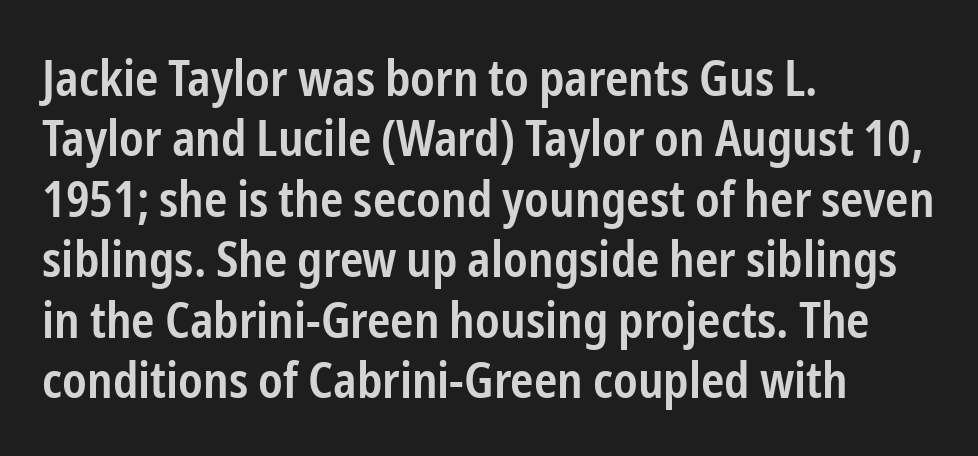
Q: Is the text bold? A: Semi-bold.
Q: Is the text italic (slanted)? A: No, it is upright.
Q: Is the typeface a serif or a sans-serif typeface? A: Sans-serif.
Q: Is the text underlined? A: No.
Q: How is the paragraph aligned? A: Left-aligned.
Q: Is the spacing between letters normal or unusually wide? A: Normal.
Q: Width (condensed, normal, or wide)? A: Condensed.
Q: Stroke contrast? A: Low.
Q: x-height? A: Medium.
Q: Monospaced? A: No.
